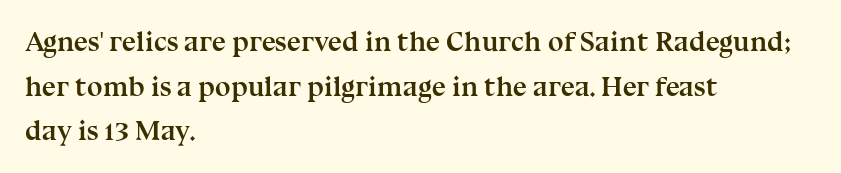
Does the type have serifs? Yes, each stem ends in a small foot. The block of text has a typical density, with ordinary space between rows. The letters stand upright; this is a roman face. Each letter keeps its own natural width here, so spacing adapts to shape.
